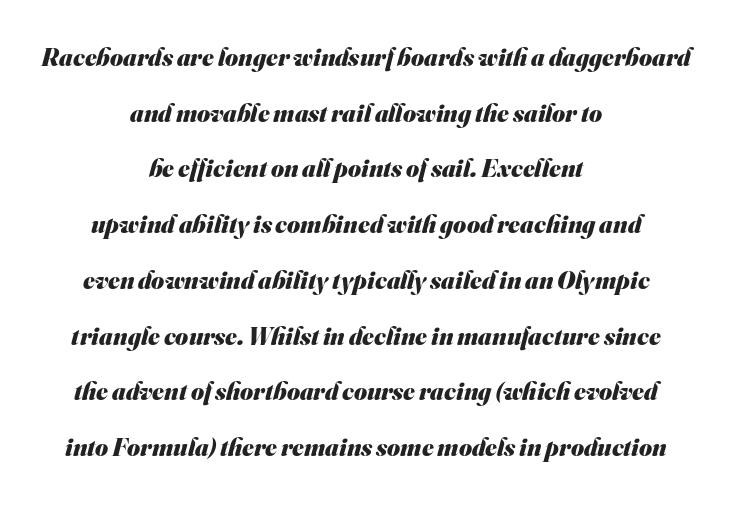
The letters sit at their default tracking, neither squeezed nor spread. The block of text is sparse from top to bottom, with ample space between rows. Strokes here are thick enough to call this a true bold. The string is rendered with underlining switched off.
